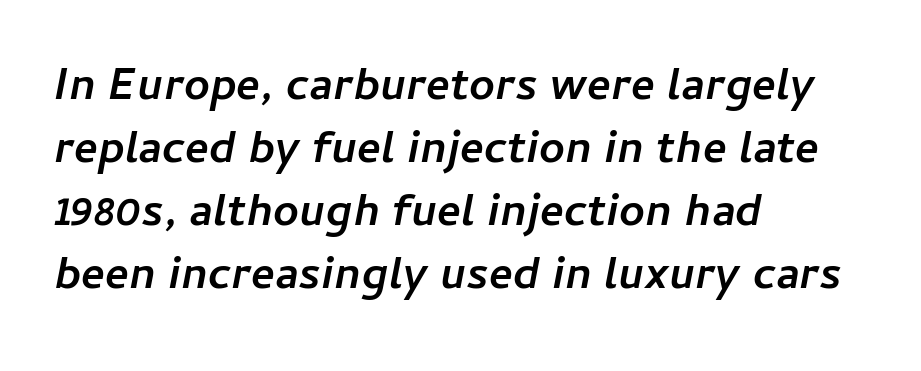
Q: Is the text bold? A: Yes.
Q: Is the text italic (slanted)? A: Yes, it leans right by about 11 degrees.
Q: Is the text underlined? A: No.
Q: How is the paragraph aligned? A: Left-aligned.
Q: Is the spacing between letters normal or unusually wide? A: Normal.
Q: Is the spacing between lines tight, normal or loose? A: Normal.
Q: Width (condensed, normal, or wide)? A: Normal.
Q: Stroke contrast? A: Low.
Q: x-height? A: Medium.
Q: Monospaced? A: No.
